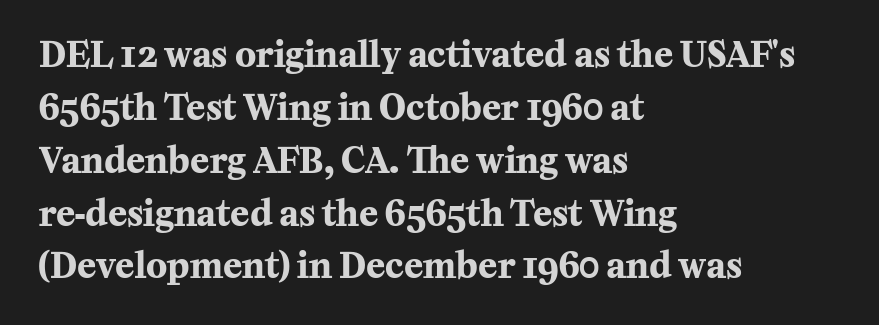
Q: Is the text bold? A: Yes.
Q: Is the text italic (slanted)? A: No, it is upright.
Q: Is the typeface a serif or a sans-serif typeface? A: Serif.
Q: Is the text underlined? A: No.
Q: How is the paragraph aligned? A: Left-aligned.
Q: Is the spacing between letters normal or unusually wide? A: Normal.
Q: Is the spacing between lines tight, normal or loose? A: Normal.
Q: Width (condensed, normal, or wide)? A: Normal.
Q: Stroke contrast? A: Medium.
Q: x-height? A: Medium.
Q: Monospaced? A: No.
